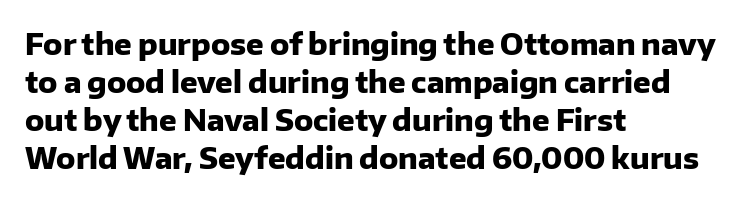
The image shows 29 px heavy sans-serif type, upright; set left-aligned, normal line spacing (1.31x), normal letter spacing, not underlined; low stroke contrast and a medium x-height.
